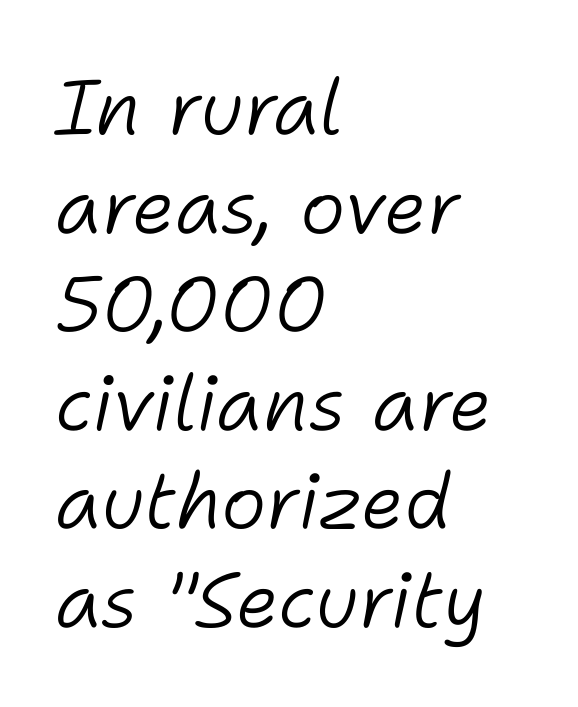
Nothing unusual about the tracking: characters are spaced as the font intends. A student would call this left alignment; a typographer would say flush left, rag right. Is this a heavy cut? Hardly; it is regular or lighter. Looks like regular typesetting: each glyph gets only the width it needs. The designer left line spacing at the default. Each row of text sits above clean, open space.
